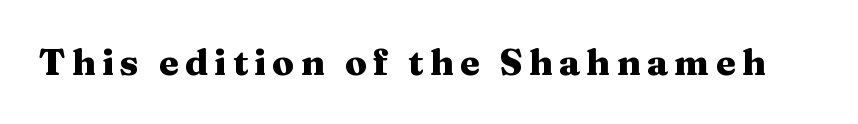
{"serif": "yes", "italic": "no", "bold": "yes", "weight": "heavy", "width": "wide", "stroke_contrast": "medium", "x_height": "medium", "monospaced": "no", "underline": "no", "glyph_px": 36}
